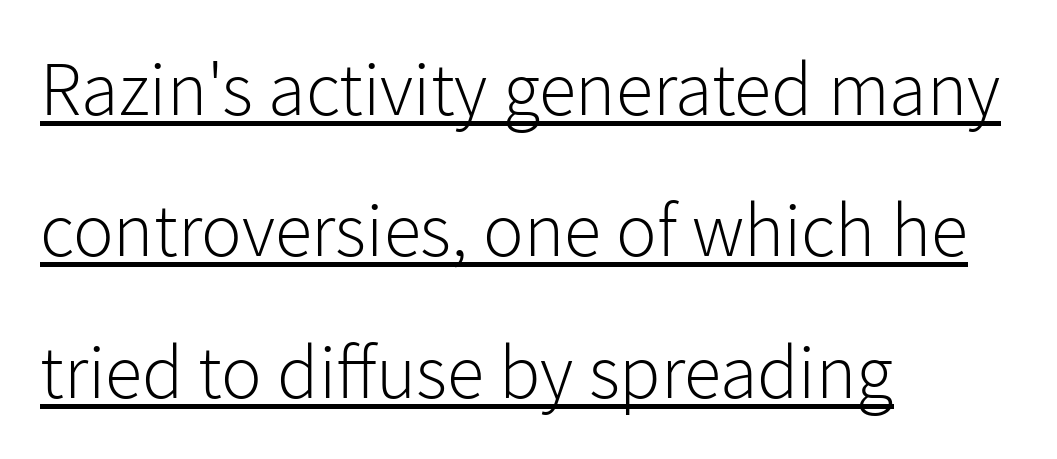
The image shows 76 px light sans-serif type, upright; set left-aligned, line spacing 1.86x, normal letter spacing, underlined; low stroke contrast and a medium x-height.
